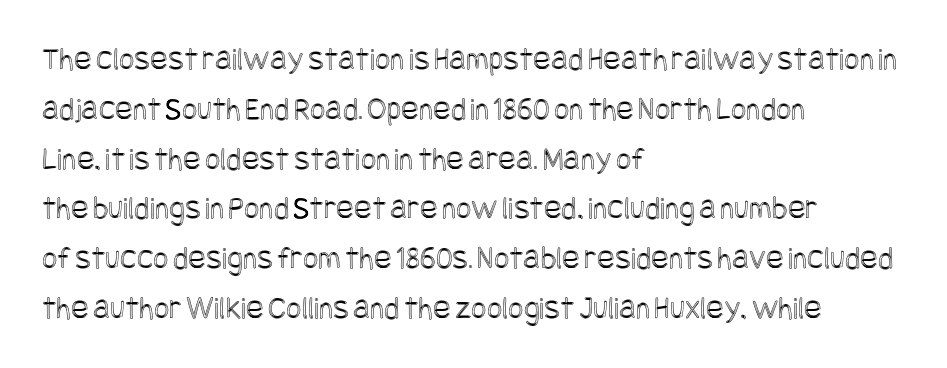
{"italic": "no", "width": "condensed", "x_height": "large", "underline": "no", "align": "left", "line_spacing": "normal", "line_spacing_ratio": 1.51, "letter_spacing": "normal", "letter_spacing_em": 0.0, "glyph_px": 33}
